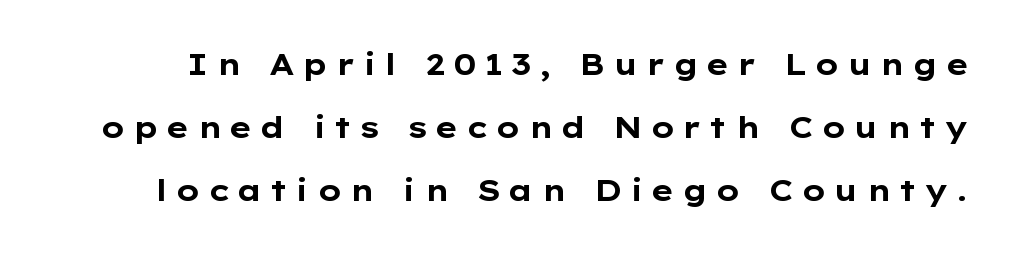
The image shows 30 px bold, wide sans-serif type, upright; set loose line spacing (2.1x), unusually wide letter spacing (+0.24 em), not underlined; low stroke contrast and a medium x-height.
